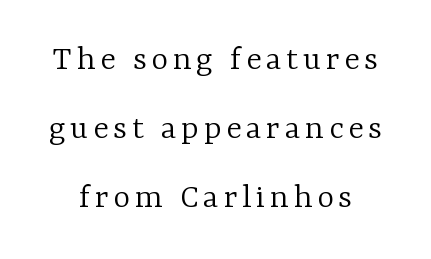
Q: Is the text bold? A: No.
Q: Is the text italic (slanted)? A: No, it is upright.
Q: Is the typeface a serif or a sans-serif typeface? A: Serif.
Q: Is the text underlined? A: No.
Q: Is the spacing between lines tight, normal or loose? A: Loose.
Q: Width (condensed, normal, or wide)? A: Normal.
Q: Stroke contrast? A: Low.
Q: x-height? A: Medium.
Q: Monospaced? A: No.
